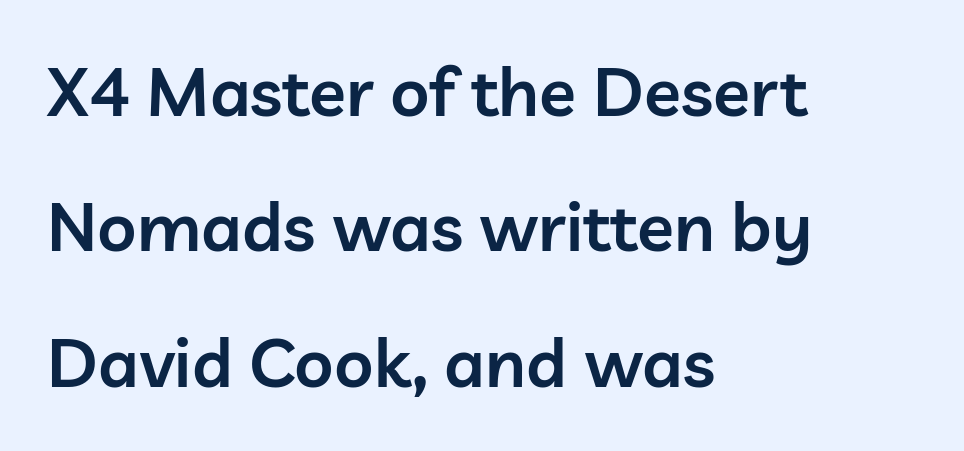
This sample trades compactness for vertical openness between lines. The glyphs are unaccompanied by any horizontal stroke below them. Are there feet on the stems? There aren't — it's a sans. Notice the strokes are somewhat thickened but not fully heavy: this is a semibold. The letterforms sit shoulder to shoulder at normal distance. Which margin do the lines hug? The left one — the right edge is uneven.
